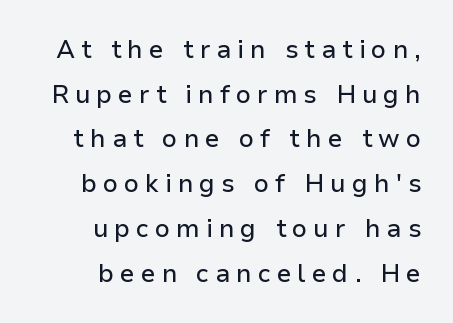
Every row of glyphs terminates at an identical x-position on the right. The lettering holds an erect, upright posture throughout. Rule under the text: the space is simply empty. Is the letter spacing exaggerated? Yes — the characters are pushed far apart.
